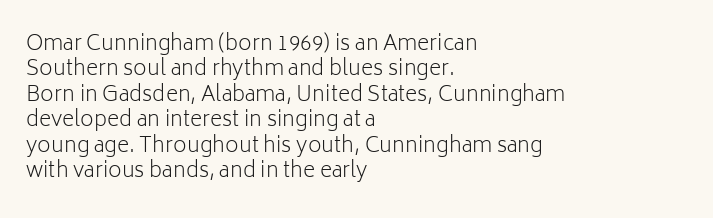
A bare baseline throughout the passage. Line beginnings align vertically; line endings do not. This sample uses plain, unmodified letter spacing. Posture: straight, roman, zero tilt. Is this a heavy cut? Hardly; it is regular or lighter.
